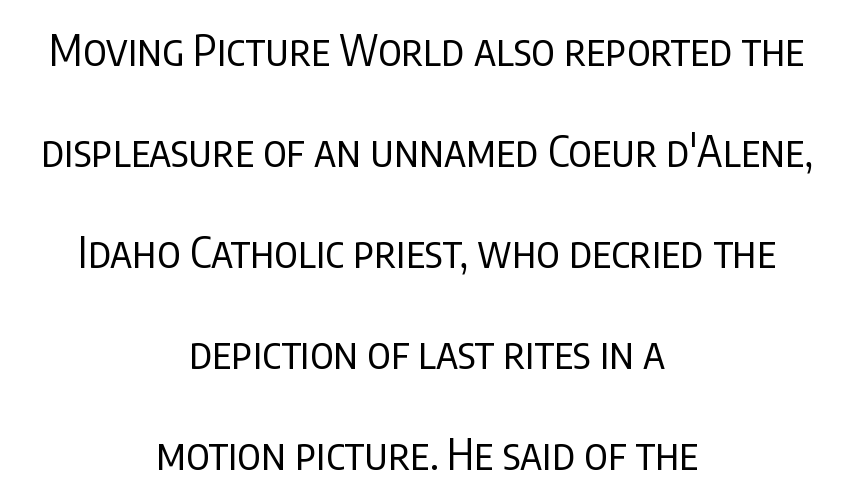
The image shows 43 px regular-weight, condensed sans-serif type, upright; set centered, loose line spacing (2.35x), normal letter spacing, not underlined; low stroke contrast and a large x-height.
